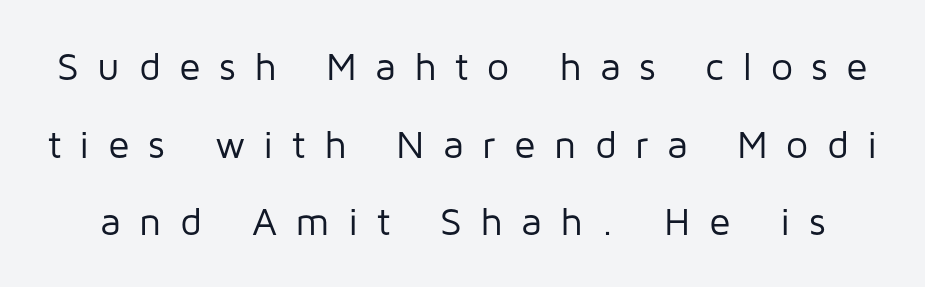
The image shows 39 px regular-weight sans-serif type, upright; set loose line spacing (1.99x), unusually wide letter spacing (+0.47 em), not underlined; low stroke contrast and a medium x-height.
